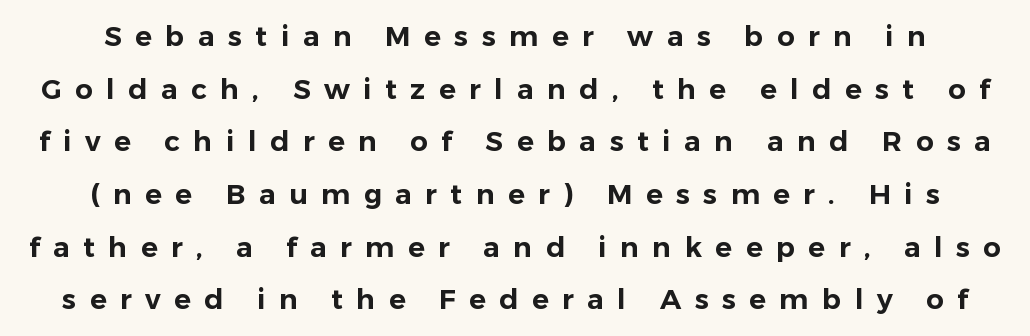
Q: Is the text italic (slanted)? A: No, it is upright.
Q: Is the typeface a serif or a sans-serif typeface? A: Sans-serif.
Q: Is the text underlined? A: No.
Q: Is the spacing between letters normal or unusually wide? A: Unusually wide.
Q: Width (condensed, normal, or wide)? A: Normal.
Q: Stroke contrast? A: Low.
Q: x-height? A: Medium.
Q: Monospaced? A: No.
